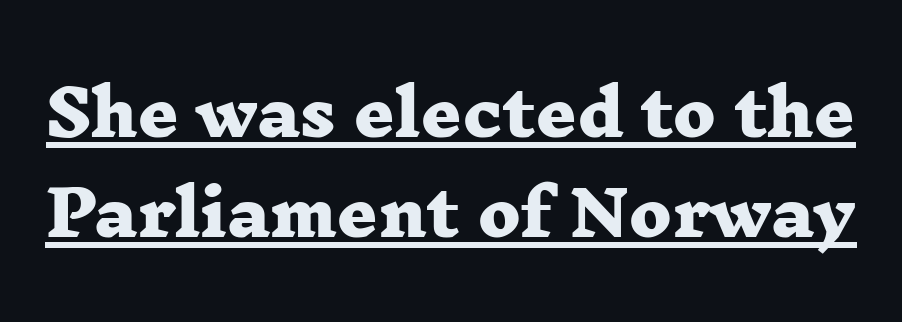
Q: Is the text bold? A: Yes.
Q: Is the typeface a serif or a sans-serif typeface? A: Serif.
Q: Is the text underlined? A: Yes.
Q: Is the spacing between letters normal or unusually wide? A: Normal.
Q: Is the spacing between lines tight, normal or loose? A: Normal.
Q: Width (condensed, normal, or wide)? A: Wide.
Q: Stroke contrast? A: Low.
Q: x-height? A: Medium.
Q: Monospaced? A: No.
